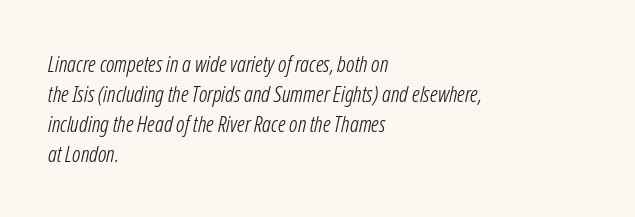
The image shows 22 px text type, italic (leaning right); set left-aligned, normal line spacing (1.36x), normal letter spacing, not underlined.
